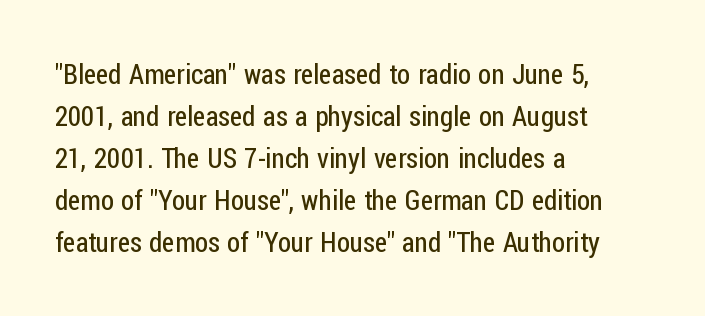
Each new line begins a customary step beneath the previous one. The passage shown is not underscored anywhere. Weight: not bold — regular or lighter. Nope, not italic — everything's standing straight. A classic flush-left, rag-right setting is used for this passage.
